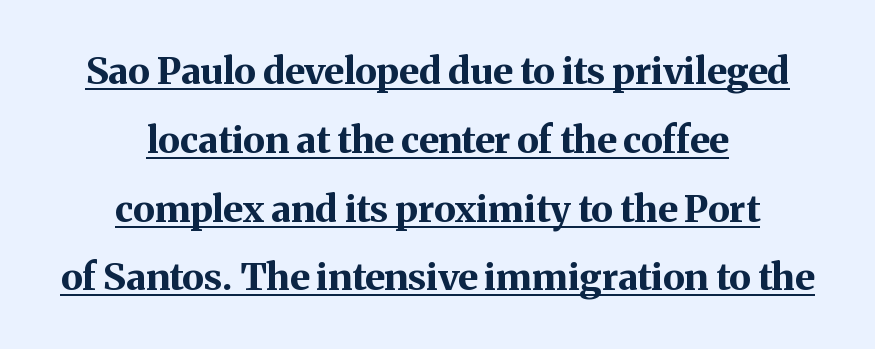
The image shows 37 px bold serif type, upright; set centered, line spacing 1.86x, normal letter spacing, underlined; medium stroke contrast and a medium x-height.
